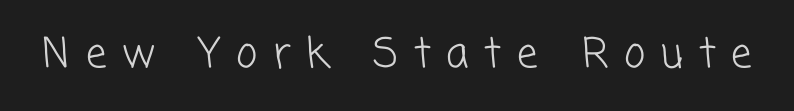
The image shows 41 px light sans-serif type; set unusually wide letter spacing (+0.38 em), not underlined; low stroke contrast and a medium x-height.
